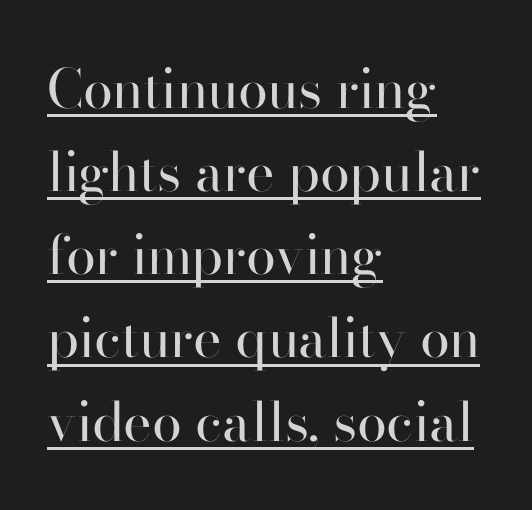
{"serif": "no", "italic": "no", "bold": "no", "weight": "regular", "width": "normal", "stroke_contrast": "high", "x_height": "small", "monospaced": "no", "underline": "yes", "align": "left", "line_spacing": "normal", "line_spacing_ratio": 1.54, "letter_spacing": "normal", "letter_spacing_em": 0.0, "glyph_px": 54}
